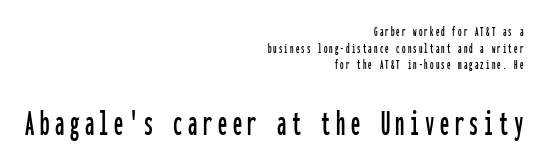
Q: Is the text italic (slanted)? A: No, it is upright.
Q: Is the typeface a serif or a sans-serif typeface? A: Sans-serif.
Q: Is the text underlined? A: No.
Q: How is the paragraph aligned? A: Right-aligned.
Q: Which block of text is set in a larger size, the first (top) or the second (bottom)? A: The second (bottom) one.
Q: Width (condensed, normal, or wide)? A: Condensed.
Q: Stroke contrast? A: Low.
Q: x-height? A: Medium.
Q: Monospaced? A: Yes.
